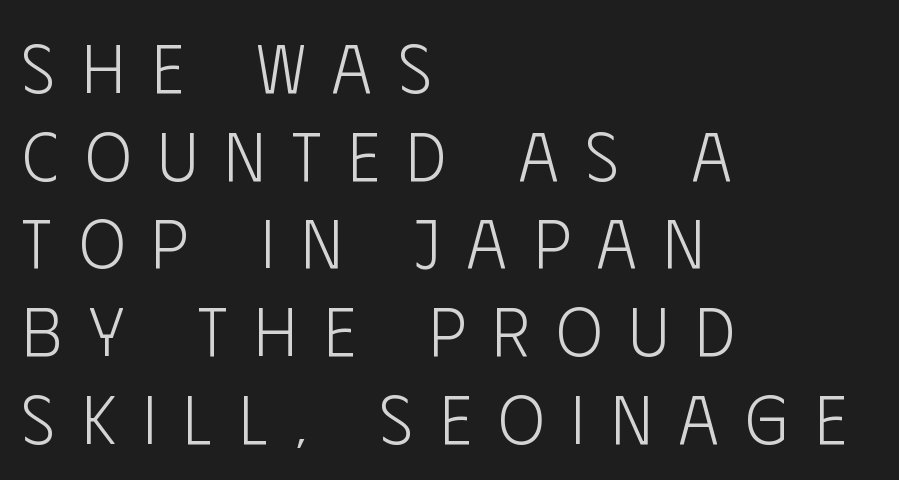
Q: Is the text bold? A: No.
Q: Is the text italic (slanted)? A: No, it is upright.
Q: Is the typeface a serif or a sans-serif typeface? A: Sans-serif.
Q: Is the text underlined? A: No.
Q: How is the paragraph aligned? A: Left-aligned.
Q: Is the spacing between letters normal or unusually wide? A: Unusually wide.
Q: Is the spacing between lines tight, normal or loose? A: Normal.
Q: Width (condensed, normal, or wide)? A: Condensed.
Q: Stroke contrast? A: Low.
Q: x-height? A: Large.
Q: Monospaced? A: No.
